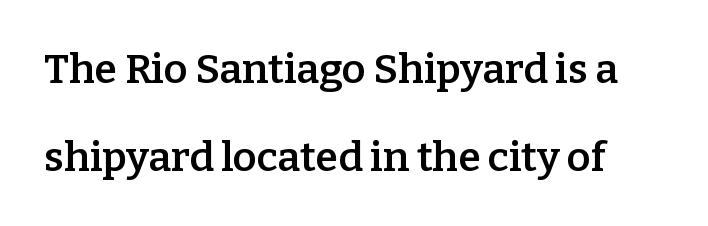
The strip under each line holds only bare page. Looks like regular typesetting: each glyph gets only the width it needs. Semibold letterforms, between regular and bold. Does extra space separate the letters? No, they use regular spacing. The type family on display is of the serif kind. Rows of type keep a wide berth in the vertical direction.
